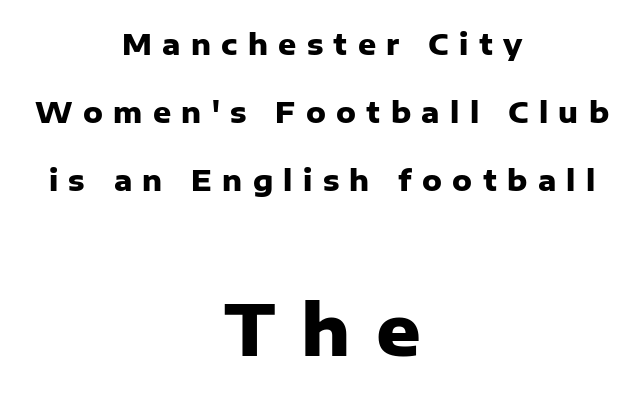
The image shows 69 px heavy sans-serif type, upright; set centered, loose line spacing (2.42x), unusually wide letter spacing (+0.37 em), not underlined; the second (bottom) block is 2.46x larger; low stroke contrast and a medium x-height.
